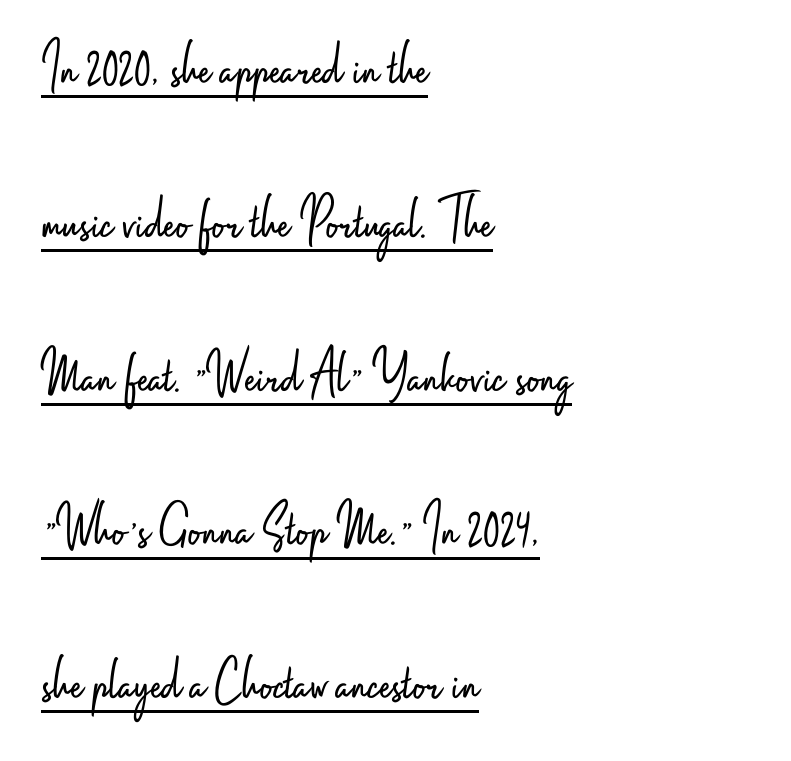
The image shows 62 px light, condensed sans-serif type; set left-aligned, loose line spacing (2.48x), normal letter spacing, underlined; low stroke contrast and a small x-height.
